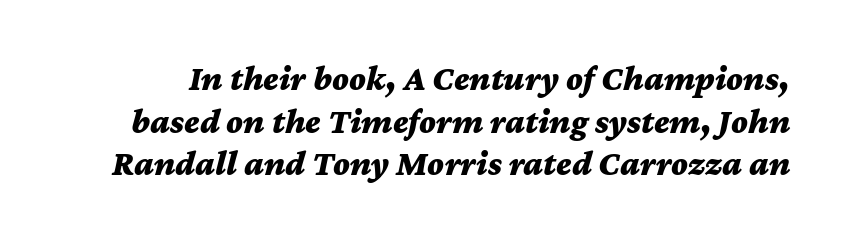
{"italic": "yes", "lean": "right", "slant_degrees": 12, "bold": "yes", "weight": "bold", "width": "wide", "stroke_contrast": "medium", "x_height": "medium", "monospaced": "no", "underline": "no", "line_spacing_ratio": 1.22, "letter_spacing": "normal", "letter_spacing_em": 0.0, "glyph_px": 35}
